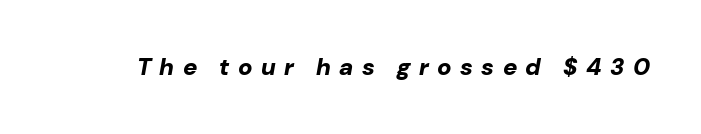
Q: Is the text bold? A: Yes.
Q: Is the text italic (slanted)? A: Yes, it leans right by about 10 degrees.
Q: Is the text underlined? A: No.
Q: Is the spacing between letters normal or unusually wide? A: Unusually wide.
